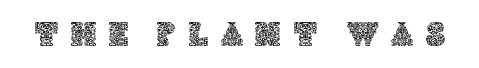
{"italic": "no", "width": "normal", "x_height": "large", "monospaced": "no", "underline": "no", "letter_spacing": "wide", "letter_spacing_em": 0.36, "glyph_px": 35}
